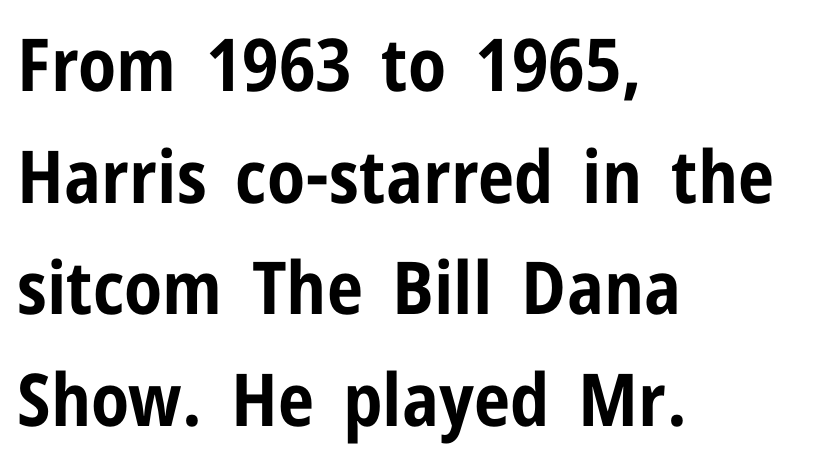
Q: Is the text bold? A: Yes.
Q: Is the text italic (slanted)? A: No, it is upright.
Q: Is the typeface a serif or a sans-serif typeface? A: Sans-serif.
Q: Is the text underlined? A: No.
Q: How is the paragraph aligned? A: Left-aligned.
Q: Is the spacing between letters normal or unusually wide? A: Normal.
Q: Is the spacing between lines tight, normal or loose? A: Normal.
Q: Width (condensed, normal, or wide)? A: Condensed.
Q: Stroke contrast? A: Low.
Q: x-height? A: Medium.
Q: Monospaced? A: No.
